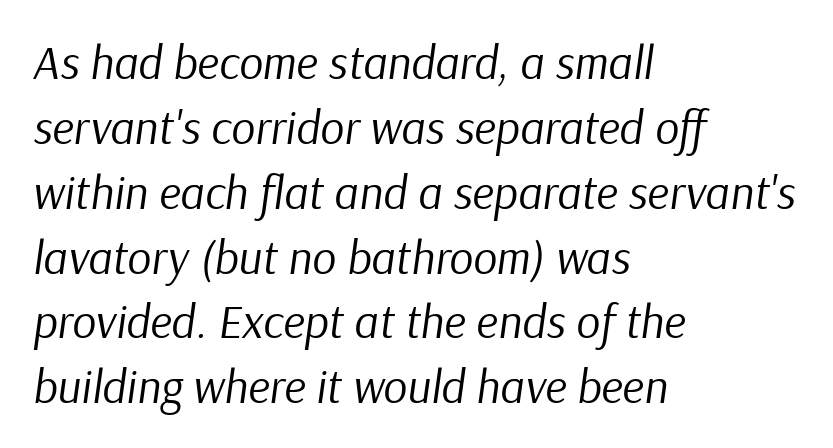
Q: Is the text bold? A: No.
Q: Is the text italic (slanted)? A: Yes, it leans right by about 9 degrees.
Q: Is the text underlined? A: No.
Q: How is the paragraph aligned? A: Left-aligned.
Q: Is the spacing between letters normal or unusually wide? A: Normal.
Q: Is the spacing between lines tight, normal or loose? A: Normal.
Q: Width (condensed, normal, or wide)? A: Normal.
Q: Stroke contrast? A: Low.
Q: x-height? A: Medium.
Q: Monospaced? A: No.
